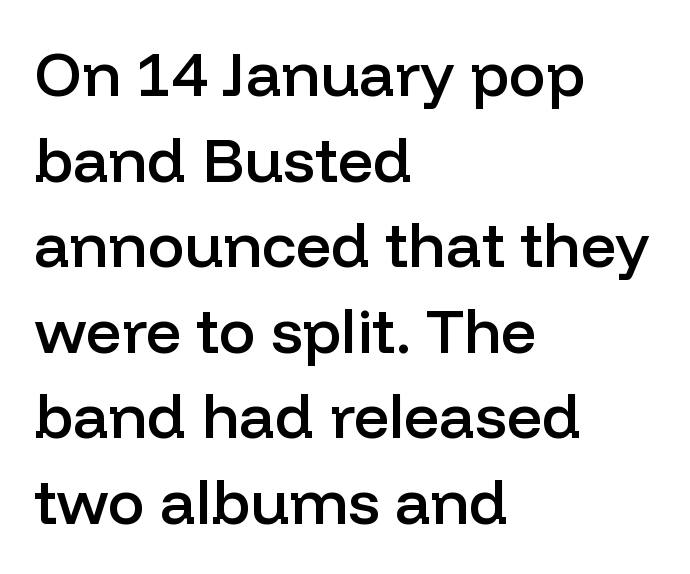
These lines keep a tight, regular rhythm from letter to letter. Posture: straight, roman, zero tilt. To sum up the face: it is a sans, with no serifs. The zone under the glyphs is completely vacant. Is this a fixed-width face? No — the glyphs have proportional, varying widths.
